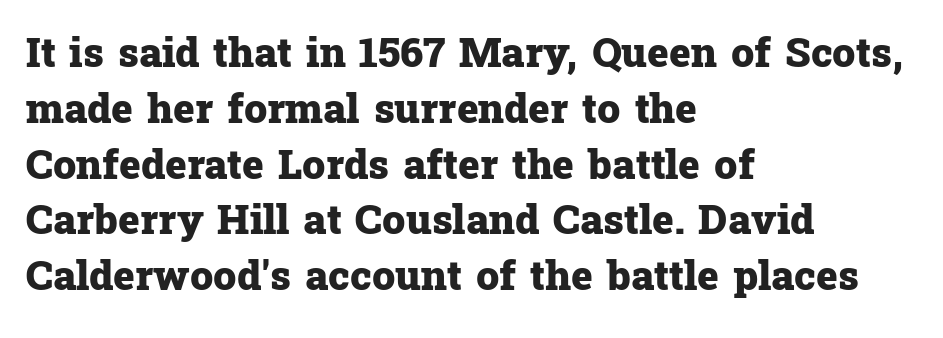
Glance below the letters and you will spot only blank space. Look at the tracking — it's just the regular setting, nothing added. Heavy-handed strokes throughout: this text is bold. Proportional: the letters do not fall into vertical columns. Do the letters lean? They stand straight. I'd call this a serif setting — the letters wear small feet.
